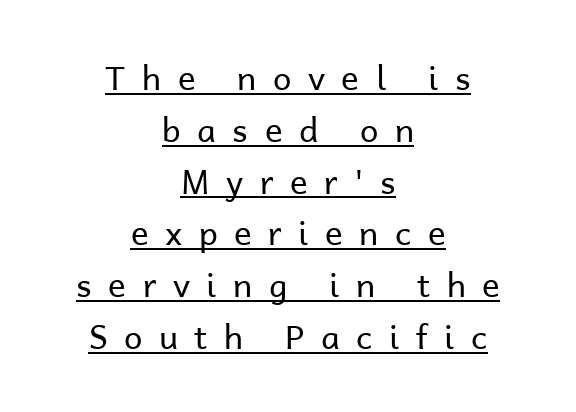
{"serif": "no", "italic": "no", "bold": "no", "weight": "regular", "width": "normal", "stroke_contrast": "low", "x_height": "medium", "monospaced": "no", "underline": "yes", "align": "center", "line_spacing": "normal", "line_spacing_ratio": 1.57, "letter_spacing": "wide", "letter_spacing_em": 0.5, "glyph_px": 33}
